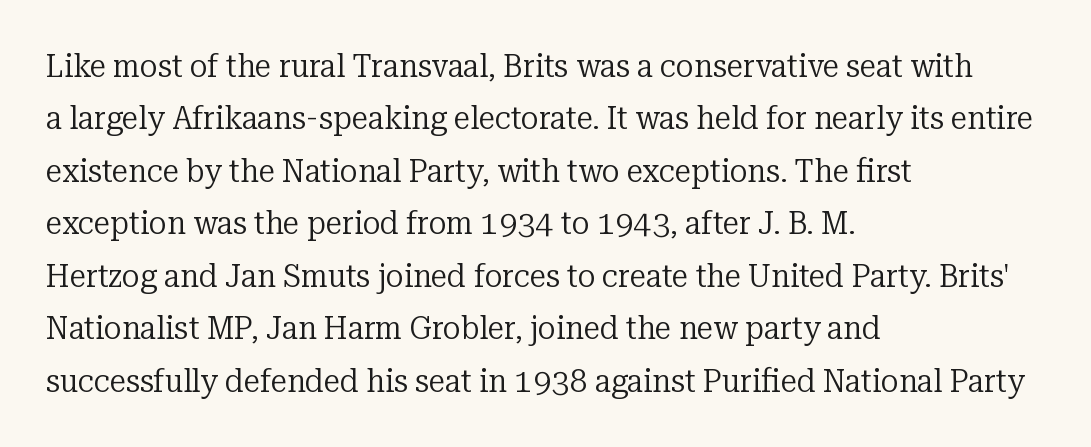
{"serif": "yes", "italic": "no", "bold": "no", "weight": "regular", "width": "normal", "stroke_contrast": "low", "x_height": "medium", "monospaced": "no", "underline": "no", "align": "left", "line_spacing": "normal", "line_spacing_ratio": 1.59, "letter_spacing": "normal", "letter_spacing_em": 0.0, "glyph_px": 33}
